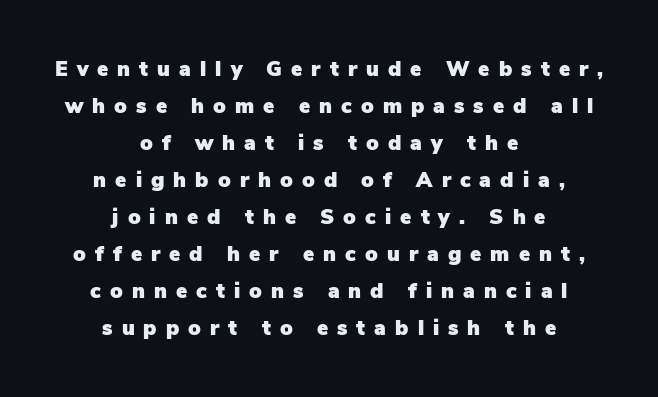
Style check: upright. Layout note: lines centered. The passage shown is not underscored anywhere. How are the letters spaced? Widely, with obvious added tracking.
